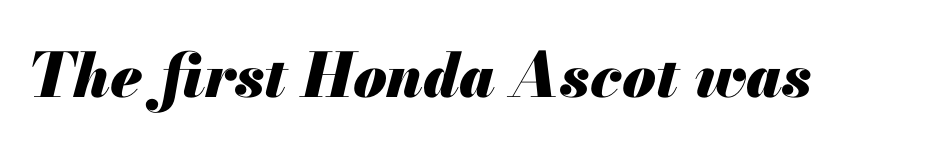
Q: Is the text bold? A: Yes.
Q: Is the text italic (slanted)? A: Yes, it leans right by about 13 degrees.
Q: Is the text underlined? A: No.
Q: Is the spacing between letters normal or unusually wide? A: Normal.
Q: Width (condensed, normal, or wide)? A: Normal.
Q: Stroke contrast? A: Medium.
Q: x-height? A: Small.
Q: Monospaced? A: No.
